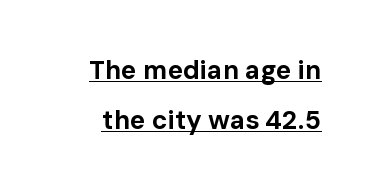
Posture: straight, roman, zero tilt. You could call the tracking neutral — neither tight nor loose. A dark, heavy texture on the line: the type is bold. Does a line run under the words? Yes, clearly.
